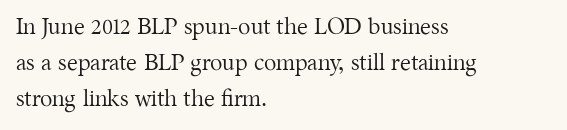
The image shows 23 px text type, upright; set left-aligned, normal line spacing (1.57x), normal letter spacing, not underlined.
